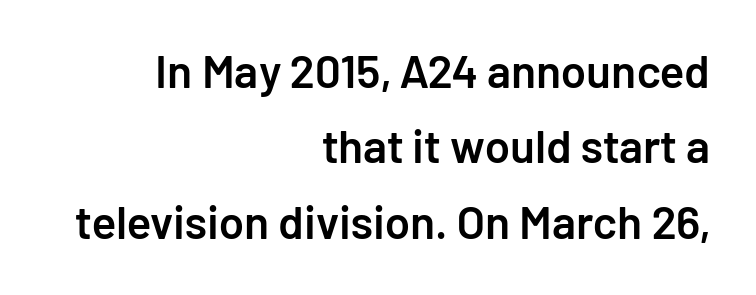
The image shows 46 px semibold sans-serif type, upright; set right-aligned, normal line spacing (1.64x), normal letter spacing, not underlined; low stroke contrast and a medium x-height.
